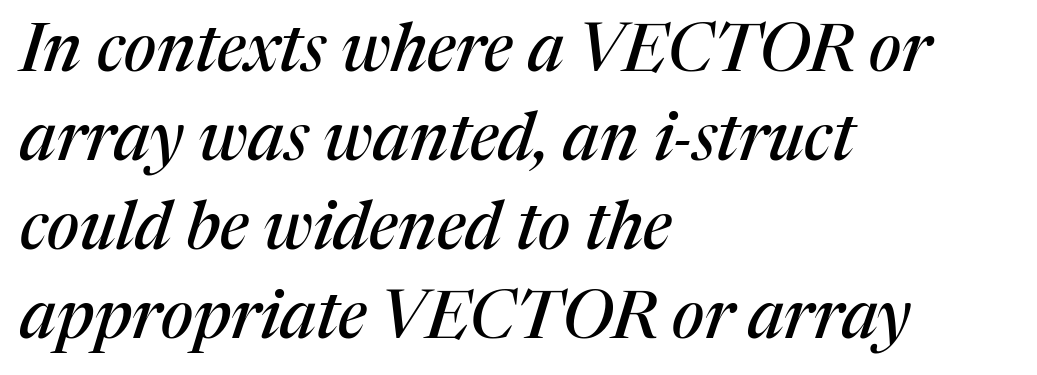
Q: Is the text italic (slanted)? A: Yes, it leans right by about 17 degrees.
Q: Is the typeface a serif or a sans-serif typeface? A: Serif.
Q: Is the text underlined? A: No.
Q: How is the paragraph aligned? A: Left-aligned.
Q: Is the spacing between letters normal or unusually wide? A: Normal.
Q: Is the spacing between lines tight, normal or loose? A: Normal.
Q: Width (condensed, normal, or wide)? A: Normal.
Q: Stroke contrast? A: Medium.
Q: x-height? A: Medium.
Q: Monospaced? A: No.
